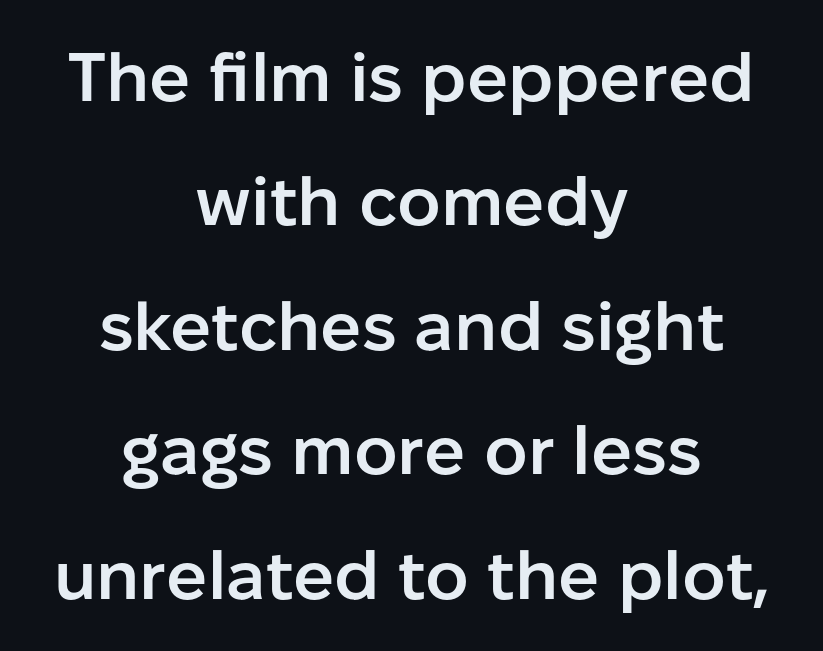
Q: Is the text bold? A: Semi-bold.
Q: Is the text italic (slanted)? A: No, it is upright.
Q: Is the typeface a serif or a sans-serif typeface? A: Sans-serif.
Q: Is the text underlined? A: No.
Q: How is the paragraph aligned? A: Centered.
Q: Is the spacing between letters normal or unusually wide? A: Normal.
Q: Width (condensed, normal, or wide)? A: Normal.
Q: Stroke contrast? A: Low.
Q: x-height? A: Medium.
Q: Monospaced? A: No.
